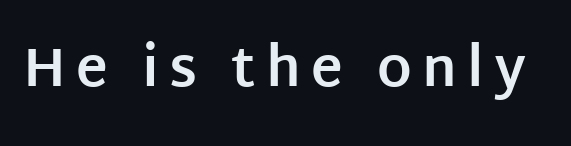
Q: Is the text bold? A: Yes.
Q: Is the text italic (slanted)? A: No, it is upright.
Q: Is the typeface a serif or a sans-serif typeface? A: Sans-serif.
Q: Is the text underlined? A: No.
Q: Width (condensed, normal, or wide)? A: Normal.
Q: Stroke contrast? A: Low.
Q: x-height? A: Large.
Q: Monospaced? A: No.
